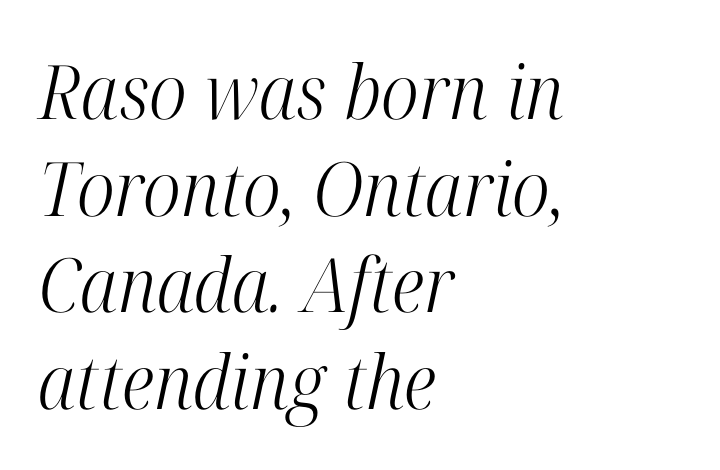
{"serif": "yes", "italic": "yes", "lean": "right", "slant_degrees": 12, "bold": "no", "weight": "light", "width": "condensed", "stroke_contrast": "high", "x_height": "medium", "monospaced": "no", "underline": "no", "align": "left", "line_spacing": "normal", "line_spacing_ratio": 1.29, "letter_spacing": "normal", "letter_spacing_em": 0.0, "glyph_px": 75}
